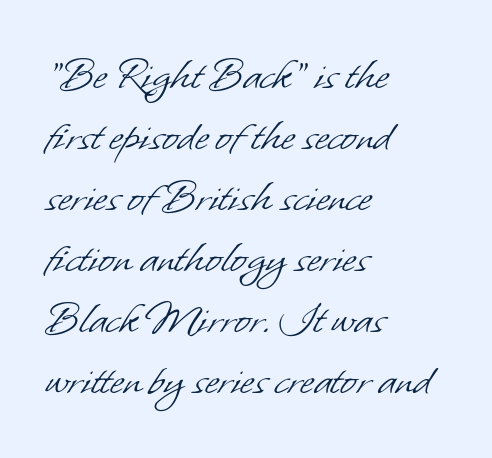
Q: Is the text bold? A: No.
Q: Is the typeface a serif or a sans-serif typeface? A: Sans-serif.
Q: Is the text underlined? A: No.
Q: How is the paragraph aligned? A: Left-aligned.
Q: Is the spacing between letters normal or unusually wide? A: Normal.
Q: Is the spacing between lines tight, normal or loose? A: Normal.
Q: Width (condensed, normal, or wide)? A: Normal.
Q: Stroke contrast? A: Low.
Q: x-height? A: Small.
Q: Monospaced? A: No.
